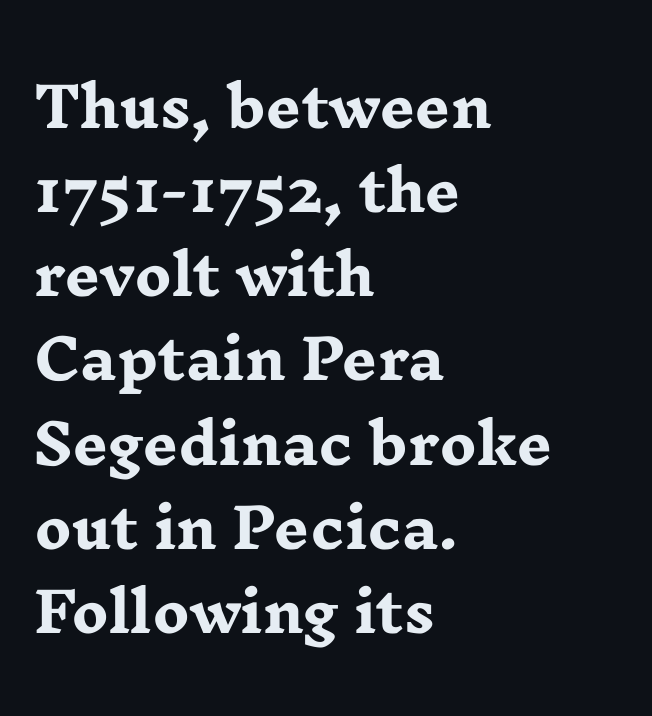
Caption: bold face, heavy strokes. Is this a fixed-width face? No — the glyphs have proportional, varying widths. What stands out about the letter spacing? Nothing — it is the standard amount. Evenly set lines give the paragraph a standard silhouette. Compared with a centered layout, this one pins lines to the left instead.
